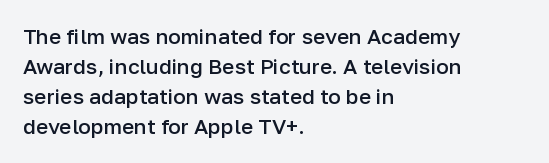
What weight is shown? A semibold, between regular and bold. Nobody touched the tracking dial on this one. This sample keeps an unexceptional amount of space between lines. The typography opts for an upright posture over an oblique one. These lines stack with their left ends in a neat column. The specimen omits any rule beneath the text block's lines.
